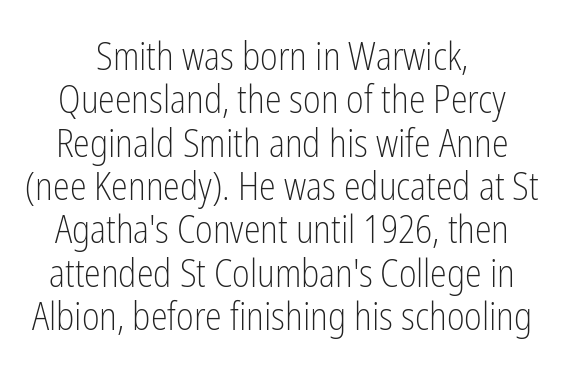
Compared with typical body copy, the letter spacing here is the same. The passage shown is typed in a proportional face where columns would drift. Designer's note — italics off, roman on. These lines are composed in type without serifs.
